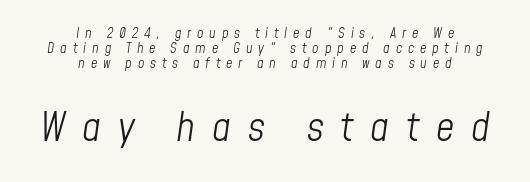
Q: Is the text bold? A: No.
Q: Is the text italic (slanted)? A: Yes, it leans right by about 8 degrees.
Q: Is the text underlined? A: No.
Q: How is the paragraph aligned? A: Centered.
Q: Is the spacing between letters normal or unusually wide? A: Unusually wide.
Q: Is the spacing between lines tight, normal or loose? A: Tight.
Q: Which block of text is set in a larger size, the first (top) or the second (bottom)? A: The second (bottom) one.
Q: Width (condensed, normal, or wide)? A: Condensed.
Q: Stroke contrast? A: Low.
Q: x-height? A: Medium.
Q: Monospaced? A: No.
